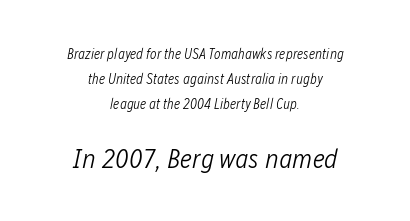
The image shows 27 px text type, italic (leaning right); set centered, line spacing 1.8x, normal letter spacing, not underlined; the second (bottom) block is 1.93x larger.
